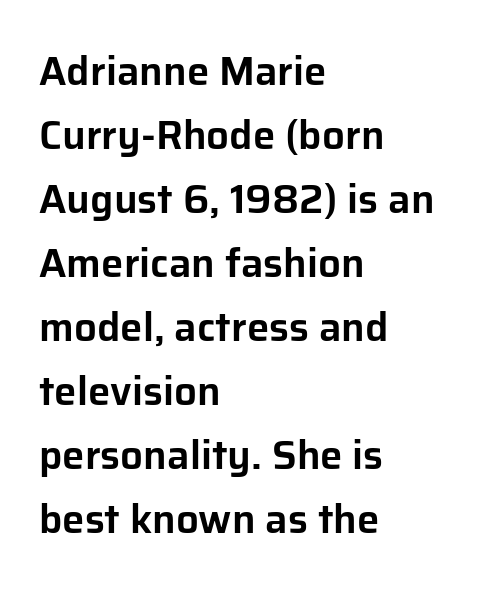
The image shows 40 px sans-serif type, upright; set left-aligned, normal line spacing (1.6x), normal letter spacing, not underlined; low stroke contrast and a medium x-height.
